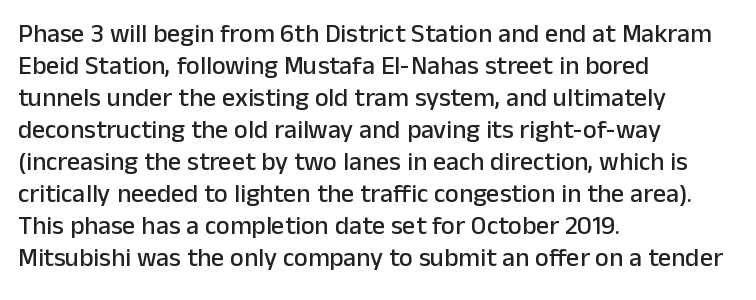
The image shows 26 px text type, upright; set left-aligned, line spacing 1.23x, normal letter spacing, not underlined.
